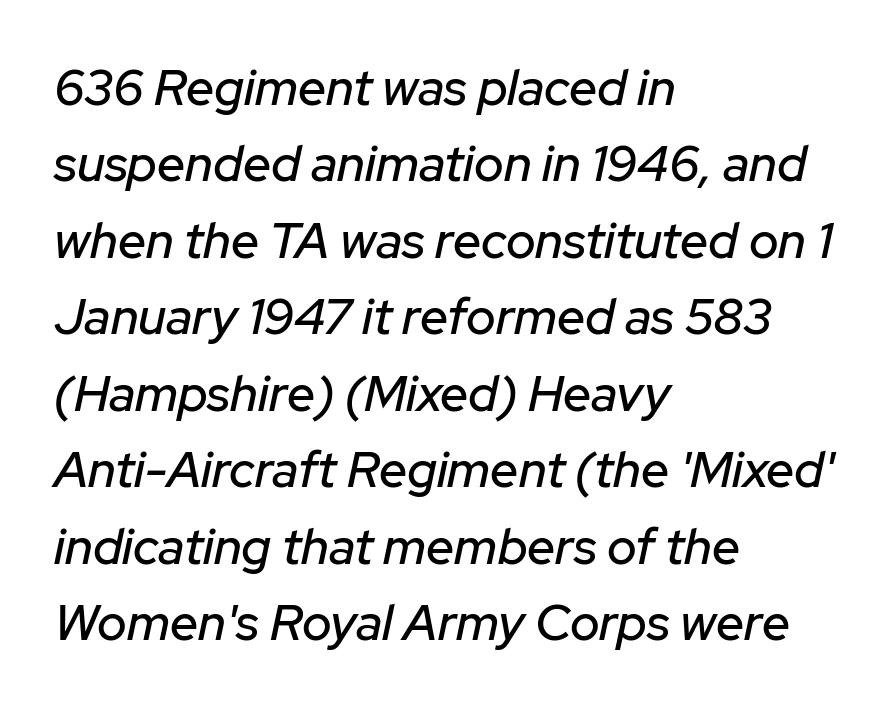
The line texture is even and compact thanks to regular tracking. The passage is arranged the way most books set body copy — flush left. Each letter keeps its own natural width here, so spacing adapts to shape. Slant detected: the letters are inclined.
